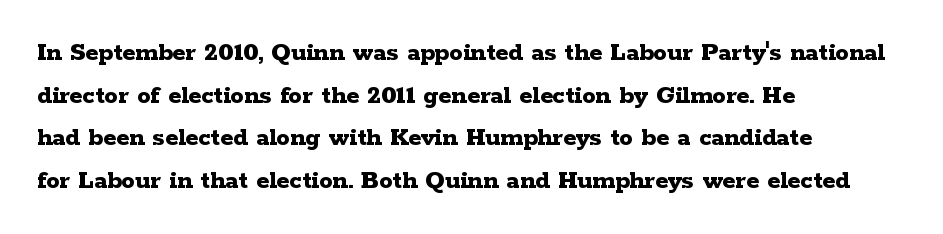
The image shows 27 px bold type, upright; set left-aligned, normal line spacing (1.58x), normal letter spacing, not underlined.
